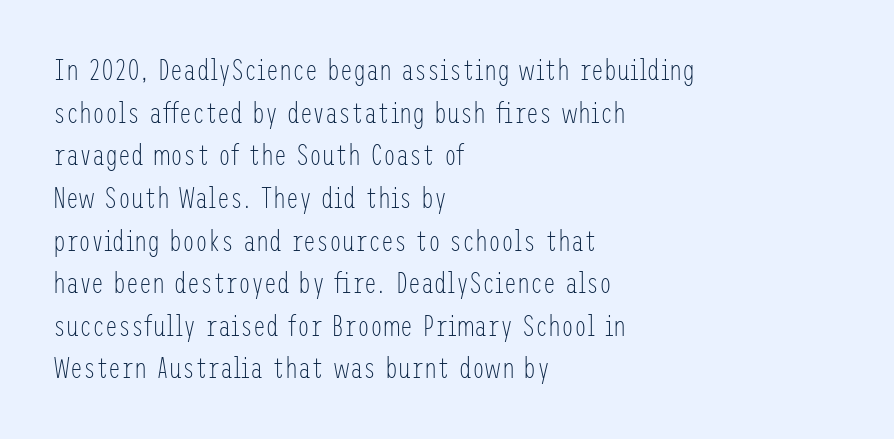
Q: Is the text bold? A: No.
Q: Is the text italic (slanted)? A: No, it is upright.
Q: Is the typeface a serif or a sans-serif typeface? A: Sans-serif.
Q: Is the text underlined? A: No.
Q: How is the paragraph aligned? A: Left-aligned.
Q: Is the spacing between letters normal or unusually wide? A: Normal.
Q: Is the spacing between lines tight, normal or loose? A: Normal.
Q: Width (condensed, normal, or wide)? A: Condensed.
Q: Stroke contrast? A: Low.
Q: x-height? A: Medium.
